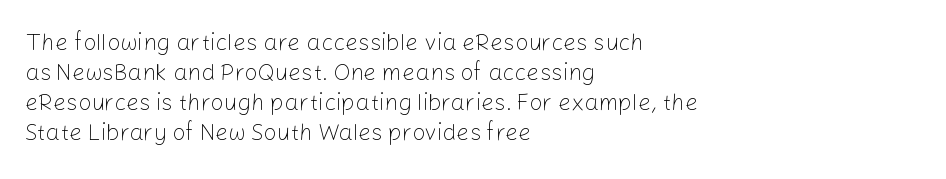
Q: Is the text bold? A: No.
Q: Is the text italic (slanted)? A: No, it is upright.
Q: Is the text underlined? A: No.
Q: How is the paragraph aligned? A: Left-aligned.
Q: Is the spacing between letters normal or unusually wide? A: Normal.
Q: Is the spacing between lines tight, normal or loose? A: Normal.
